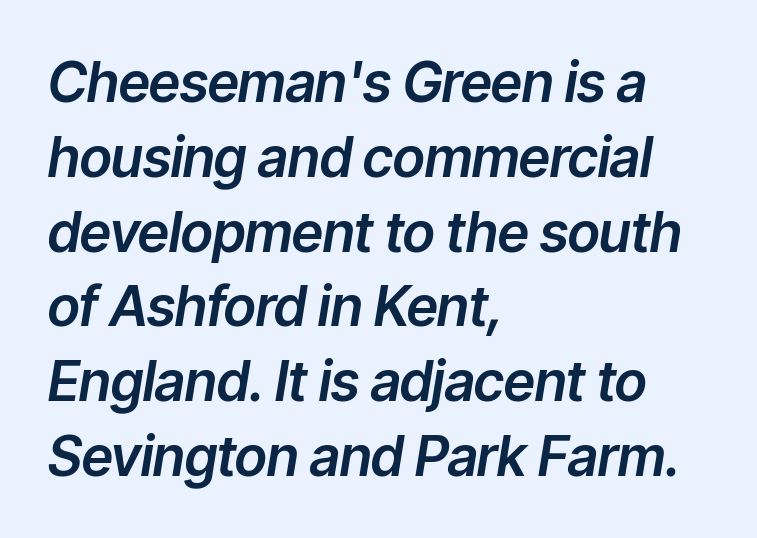
Only glyphs here, with clear space below each row. Observe the ordinary spacing: letters are neighbours, not strangers. Line beginnings align vertically; line endings do not. Does the lettering tilt? It does — this is italic.
